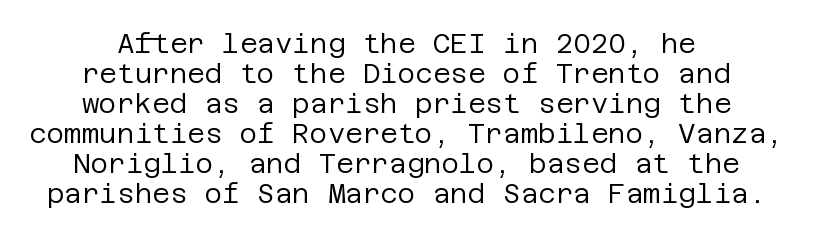
Q: Is the text bold? A: No.
Q: Is the text italic (slanted)? A: No, it is upright.
Q: Is the text underlined? A: No.
Q: Is the spacing between letters normal or unusually wide? A: Normal.
Q: Is the spacing between lines tight, normal or loose? A: Tight.
